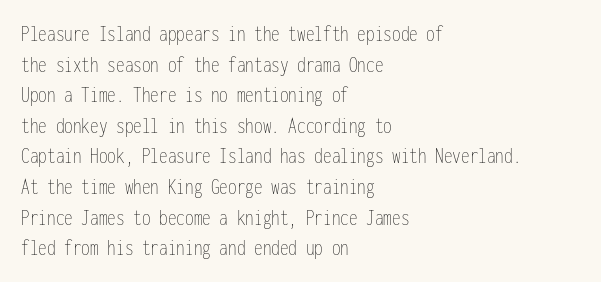
Vertical spacing — default. The text block is weighted toward the left margin, trailing off unevenly rightward. The baseline area is clear. These lines keep a tight, regular rhythm from letter to letter. No extra ink here — the face is not bold.
